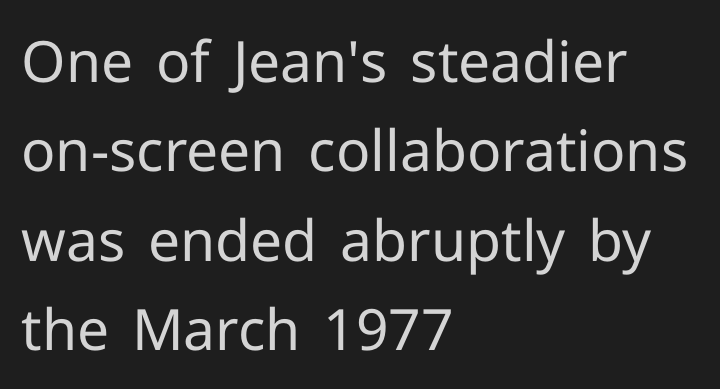
Q: Is the text bold? A: No.
Q: Is the text italic (slanted)? A: No, it is upright.
Q: Is the typeface a serif or a sans-serif typeface? A: Sans-serif.
Q: Is the text underlined? A: No.
Q: How is the paragraph aligned? A: Left-aligned.
Q: Is the spacing between letters normal or unusually wide? A: Normal.
Q: Is the spacing between lines tight, normal or loose? A: Normal.
Q: Width (condensed, normal, or wide)? A: Normal.
Q: Stroke contrast? A: Low.
Q: x-height? A: Medium.
Q: Monospaced? A: No.
